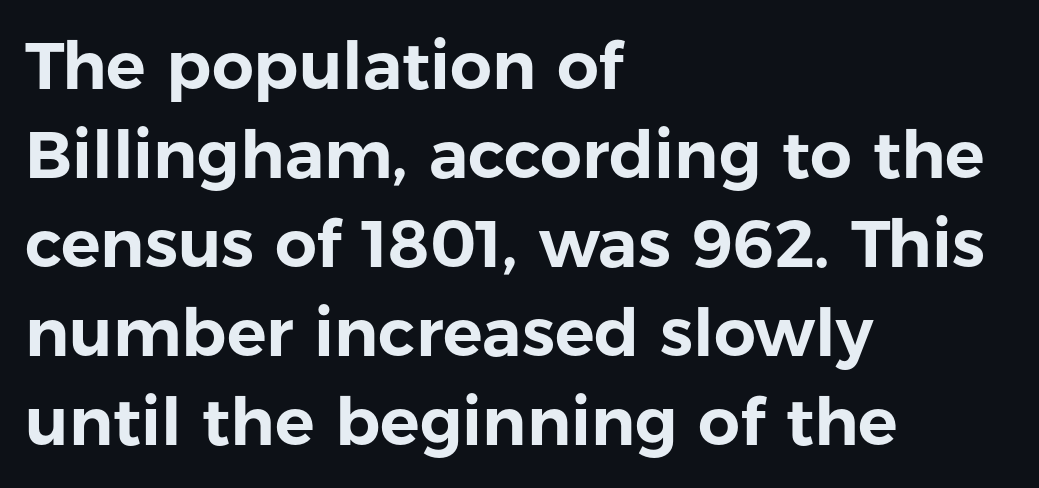
{"serif": "no", "italic": "no", "width": "normal", "stroke_contrast": "low", "x_height": "medium", "monospaced": "no", "underline": "no", "align": "left", "line_spacing": "normal", "line_spacing_ratio": 1.35, "letter_spacing": "normal", "letter_spacing_em": 0.0, "glyph_px": 66}
